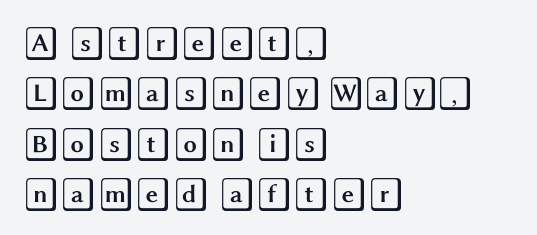
A bare baseline throughout the passage. Short note: letters normally spaced. A roman cut, with each character standing at attention. Quick note: interline space is typical. These lines are set flush left with a ragged right edge.
